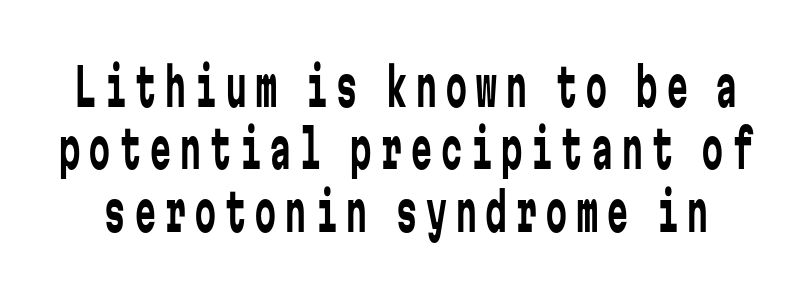
A typesetter would call this monospace, since all characters share one set width. The area under the type is left untouched. The typography opts for an upright posture over an oblique one. A light-to-regular cut is what we see here.
